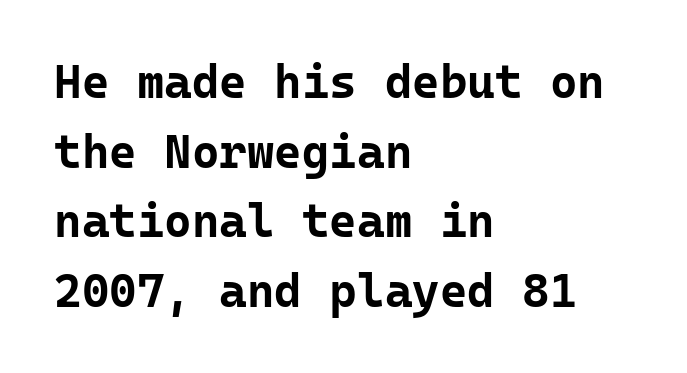
The image shows 47 px bold sans-serif type, upright, monospaced; set left-aligned, normal line spacing (1.48x), normal letter spacing, not underlined; low stroke contrast and a medium x-height.
